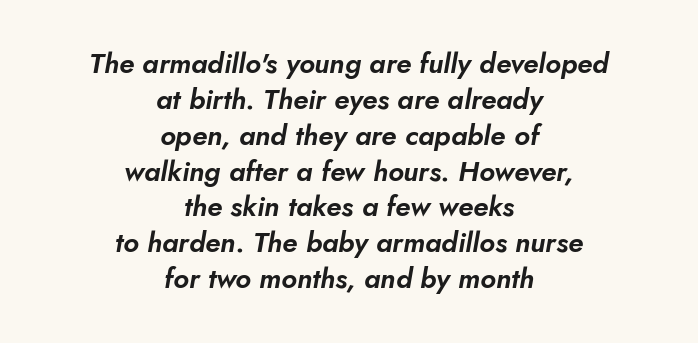
{"italic": "yes", "lean": "right", "slant_degrees": 10, "width": "normal", "stroke_contrast": "low", "x_height": "small", "monospaced": "no", "underline": "no", "align": "center", "line_spacing": "normal", "line_spacing_ratio": 1.28, "letter_spacing": "normal", "letter_spacing_em": 0.0, "glyph_px": 28}
